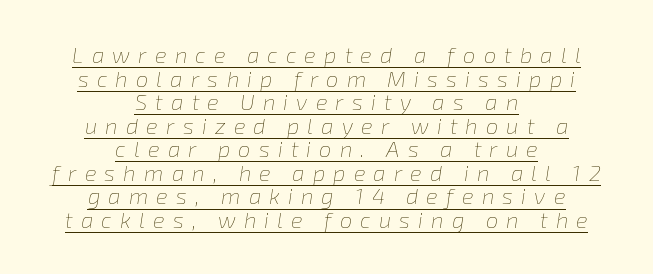
Compared with typical body copy, the letter spacing here is much looser. A baseline rule has been typeset under these characters. Horizontally, the lines are justified to the midpoint only. A typesetter would mark this as italic.
